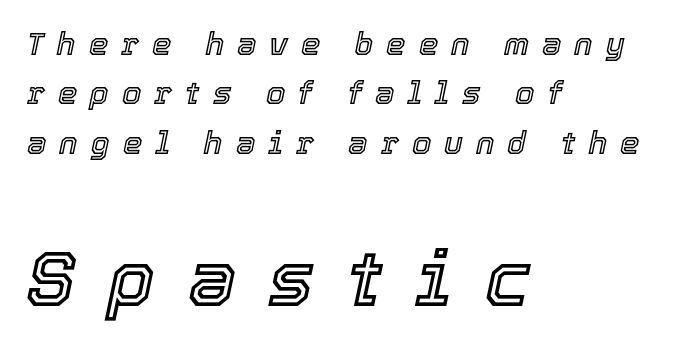
{"italic": "yes", "lean": "right", "slant_degrees": 12, "width": "normal", "x_height": "medium", "monospaced": "no", "underline": "no", "align": "left", "line_spacing": "normal", "line_spacing_ratio": 1.59, "letter_spacing": "wide", "letter_spacing_em": 0.42, "larger_block": "second", "size_ratio": 2.48, "glyph_px": 77}
